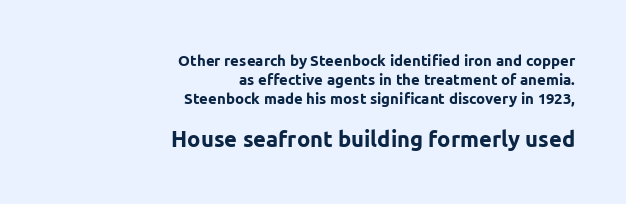
The image shows 22 px bold type, upright; set right-aligned, normal line spacing (1.27x), normal letter spacing, not underlined; the second (bottom) block is 1.47x larger.
